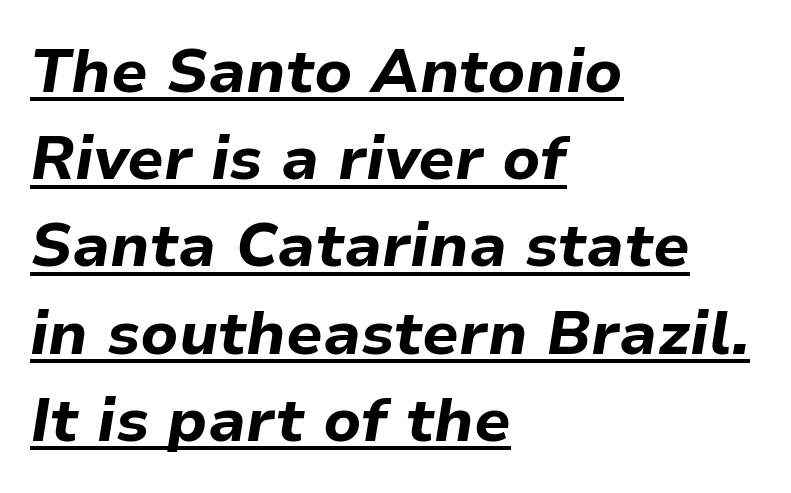
The image shows 61 px bold type, italic (leaning right); set left-aligned, normal line spacing (1.43x), normal letter spacing, underlined; low stroke contrast and a medium x-height.
